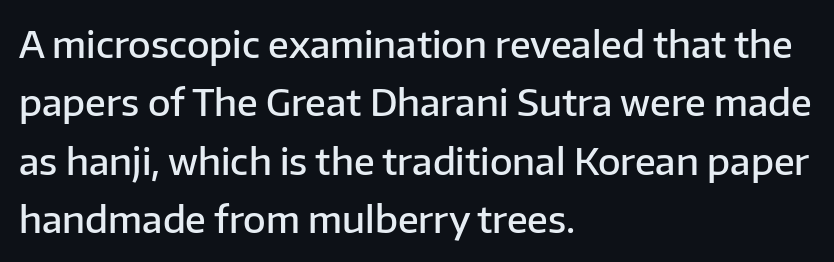
The image shows 37 px semibold sans-serif type, upright; set left-aligned, normal line spacing (1.58x), normal letter spacing, not underlined; low stroke contrast and a medium x-height.
